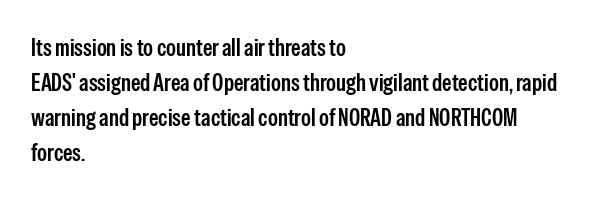
Q: Is the text italic (slanted)? A: No, it is upright.
Q: Is the text underlined? A: No.
Q: How is the paragraph aligned? A: Left-aligned.
Q: Is the spacing between letters normal or unusually wide? A: Normal.
Q: Is the spacing between lines tight, normal or loose? A: Normal.
